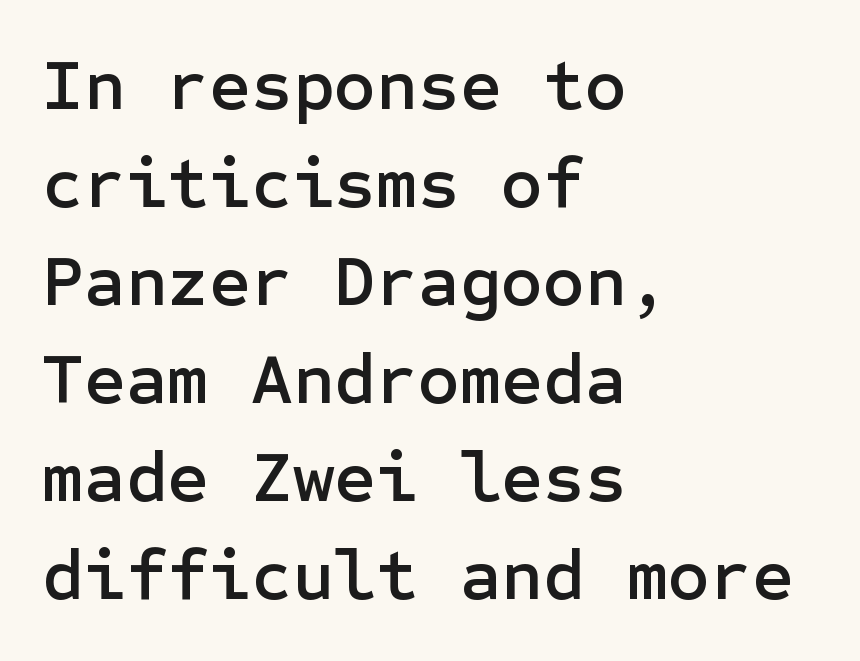
The image shows 72 px sans-serif type, upright; set left-aligned, normal line spacing (1.36x), normal letter spacing, not underlined; low stroke contrast and a medium x-height.
